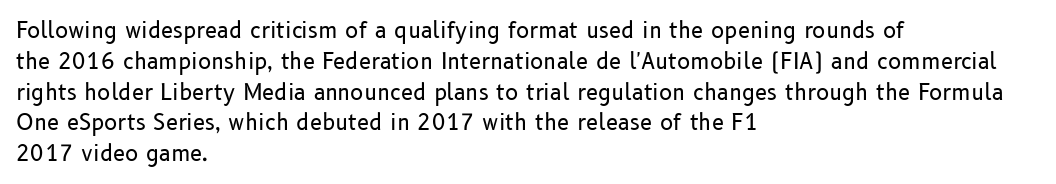
Summary of vertical rhythm: regular, with standard interline spacing. Short note: letters normally spaced. The font's upright variant was chosen for this text. Casual observation: everything's shoved over to the left.
